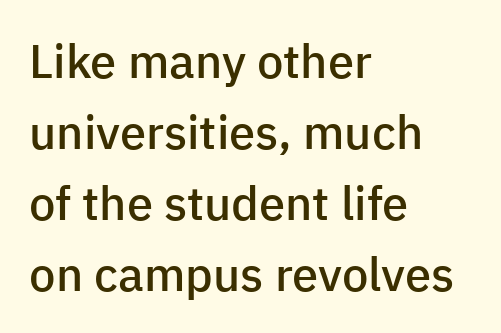
The image shows 47 px semibold sans-serif type, upright; set left-aligned, normal line spacing (1.51x), normal letter spacing, not underlined; low stroke contrast and a medium x-height.
